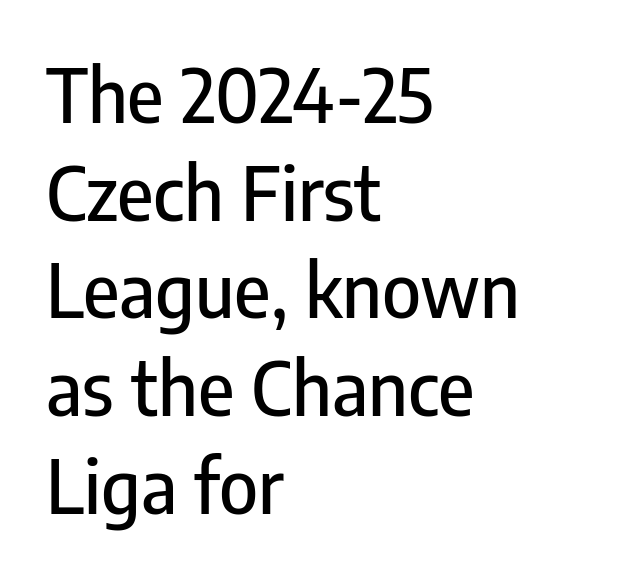
{"serif": "no", "italic": "no", "width": "condensed", "stroke_contrast": "low", "x_height": "medium", "monospaced": "no", "underline": "no", "align": "left", "line_spacing": "normal", "line_spacing_ratio": 1.32, "letter_spacing": "normal", "letter_spacing_em": 0.0, "glyph_px": 74}
